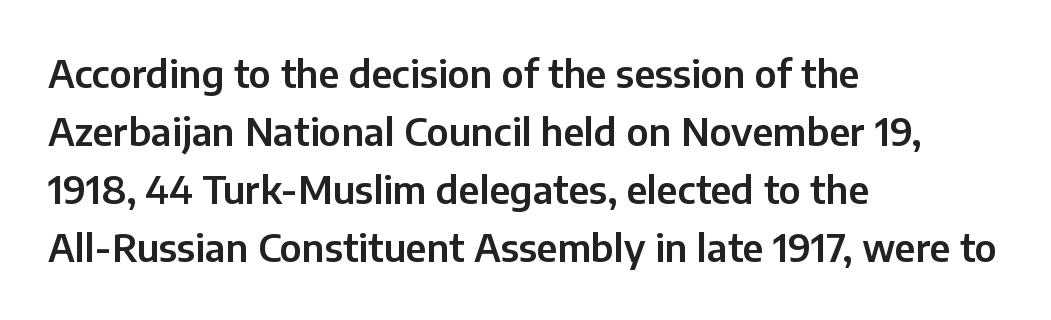
Q: Is the text italic (slanted)? A: No, it is upright.
Q: Is the typeface a serif or a sans-serif typeface? A: Sans-serif.
Q: Is the text underlined? A: No.
Q: How is the paragraph aligned? A: Left-aligned.
Q: Is the spacing between letters normal or unusually wide? A: Normal.
Q: Is the spacing between lines tight, normal or loose? A: Normal.
Q: Width (condensed, normal, or wide)? A: Normal.
Q: Stroke contrast? A: Low.
Q: x-height? A: Medium.
Q: Monospaced? A: No.
